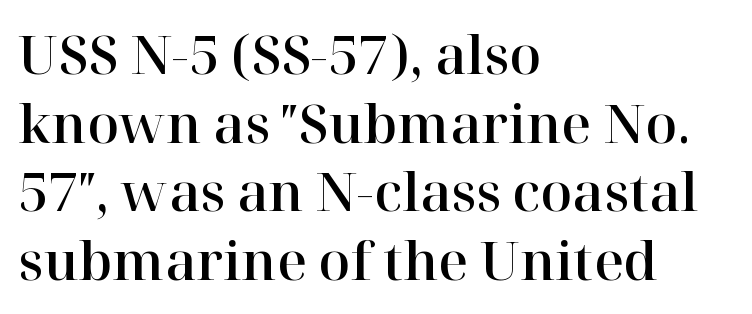
{"serif": "yes", "italic": "no", "width": "normal", "stroke_contrast": "high", "x_height": "medium", "monospaced": "no", "underline": "no", "align": "left", "line_spacing": "normal", "line_spacing_ratio": 1.32, "letter_spacing": "normal", "letter_spacing_em": 0.0, "glyph_px": 52}
